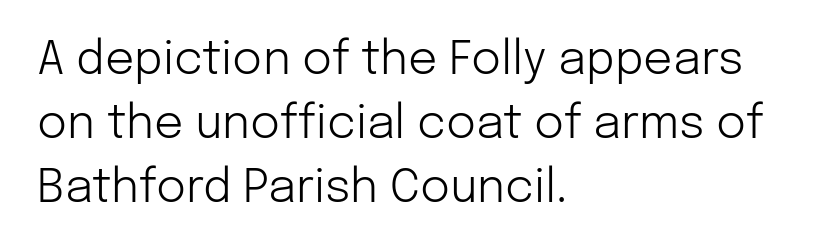
Q: Is the text bold? A: No.
Q: Is the text italic (slanted)? A: No, it is upright.
Q: Is the typeface a serif or a sans-serif typeface? A: Sans-serif.
Q: Is the text underlined? A: No.
Q: How is the paragraph aligned? A: Left-aligned.
Q: Is the spacing between letters normal or unusually wide? A: Normal.
Q: Is the spacing between lines tight, normal or loose? A: Normal.
Q: Width (condensed, normal, or wide)? A: Normal.
Q: Stroke contrast? A: Low.
Q: x-height? A: Medium.
Q: Monospaced? A: No.
